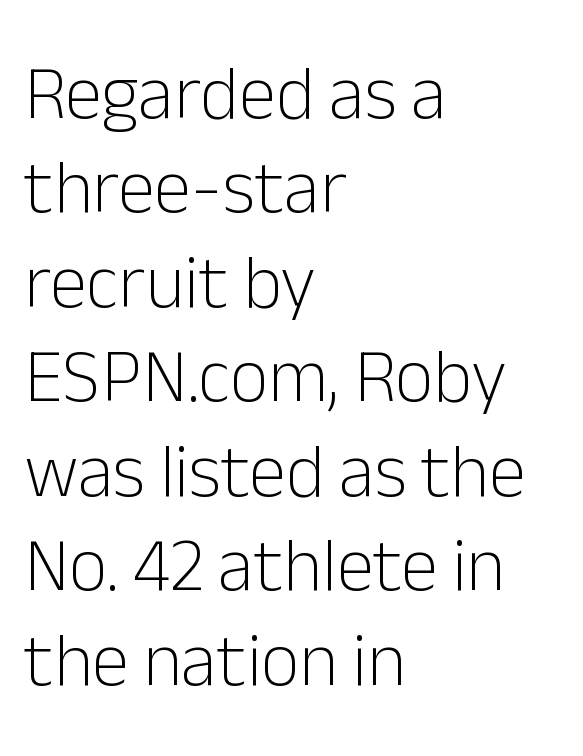
Q: Is the text bold? A: No.
Q: Is the text italic (slanted)? A: No, it is upright.
Q: Is the typeface a serif or a sans-serif typeface? A: Sans-serif.
Q: Is the text underlined? A: No.
Q: How is the paragraph aligned? A: Left-aligned.
Q: Is the spacing between letters normal or unusually wide? A: Normal.
Q: Is the spacing between lines tight, normal or loose? A: Normal.
Q: Width (condensed, normal, or wide)? A: Normal.
Q: Stroke contrast? A: Low.
Q: x-height? A: Medium.
Q: Monospaced? A: No.
